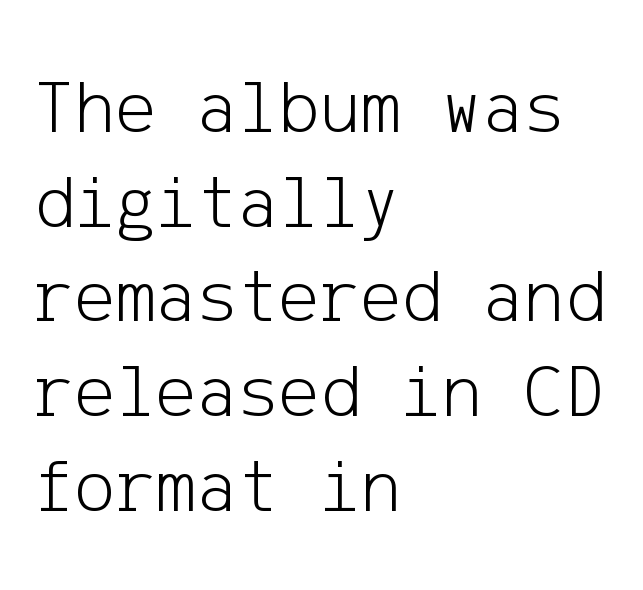
{"serif": "no", "italic": "no", "bold": "no", "weight": "light", "width": "normal", "stroke_contrast": "low", "x_height": "medium", "underline": "no", "align": "left", "line_spacing_ratio": 1.23, "letter_spacing": "normal", "letter_spacing_em": 0.0, "glyph_px": 77}
